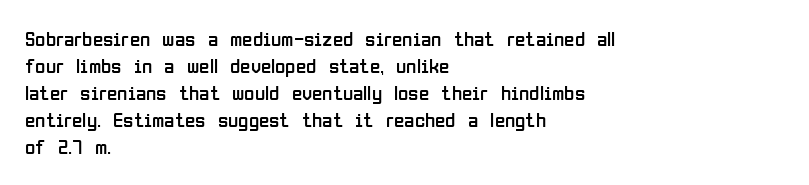
The image shows 21 px text type, upright; set left-aligned, normal line spacing (1.29x), normal letter spacing, not underlined.
